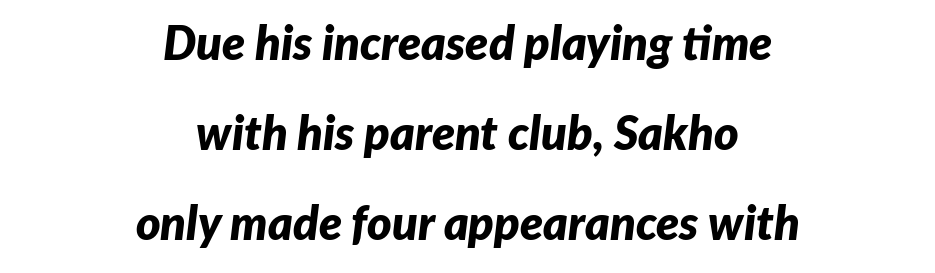
The image shows 47 px bold type, italic (leaning right); set centered, loose line spacing (1.92x), normal letter spacing, not underlined; low stroke contrast and a medium x-height.
